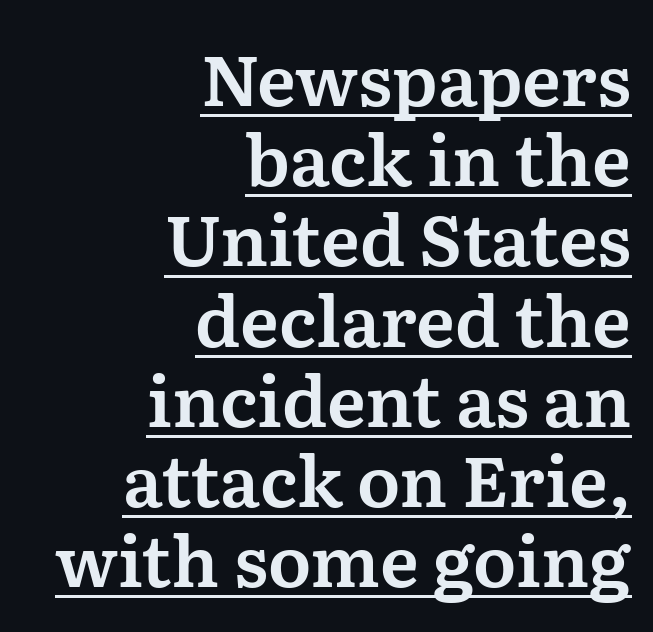
Q: Is the text italic (slanted)? A: No, it is upright.
Q: Is the typeface a serif or a sans-serif typeface? A: Serif.
Q: Is the text underlined? A: Yes.
Q: How is the paragraph aligned? A: Right-aligned.
Q: Is the spacing between letters normal or unusually wide? A: Normal.
Q: Is the spacing between lines tight, normal or loose? A: Tight.
Q: Width (condensed, normal, or wide)? A: Normal.
Q: Stroke contrast? A: Medium.
Q: x-height? A: Medium.
Q: Monospaced? A: No.
